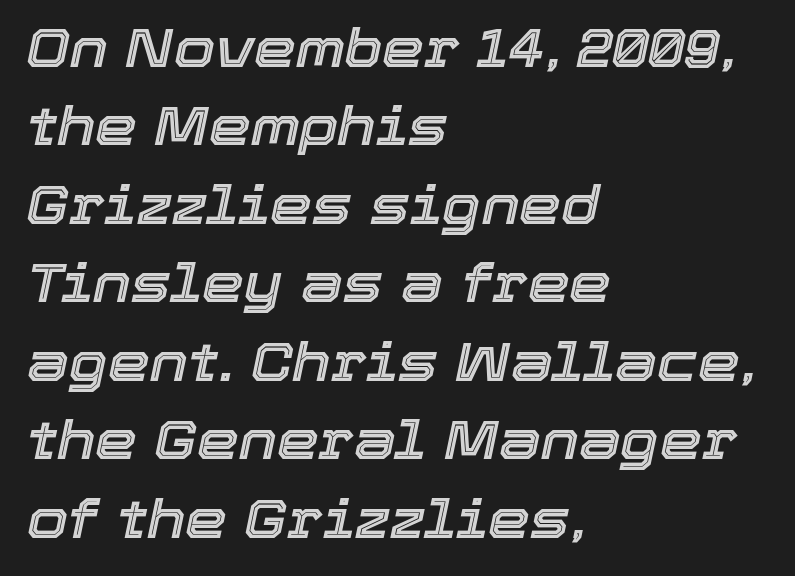
The image shows 53 px text type, italic (leaning right); set left-aligned, normal line spacing (1.48x), normal letter spacing, not underlined; a medium x-height.
